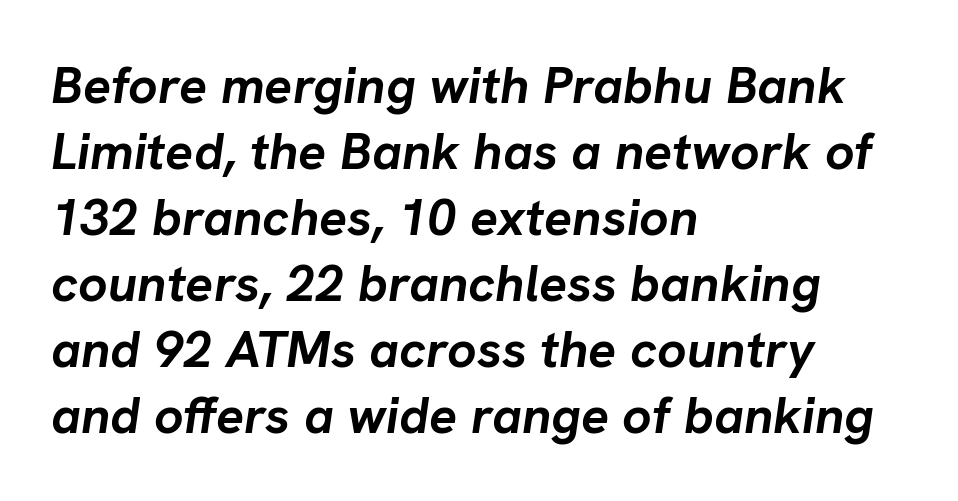
As a designer I'd log this as weight 700, bold. Line starts are locked; line ends wander. Summary of vertical rhythm: regular, with standard interline spacing. Is the letter spacing exaggerated? No — it looks like the ordinary default. Compared with ordinary roman type, these characters are visibly tilted. Think of a printed novel: that variable character pitch is what you see here.
